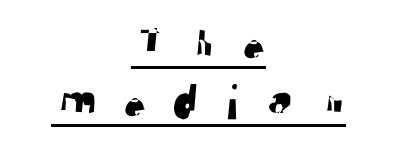
These characters rest on top of a visible drawn line. Grotesque or geometric, the face here clearly has no serifs. Spacing verdict: proportional, widths tailored to each character. Short and long lines alike share a common midpoint. The face used here is rendered with a markedly widened letterfit.
